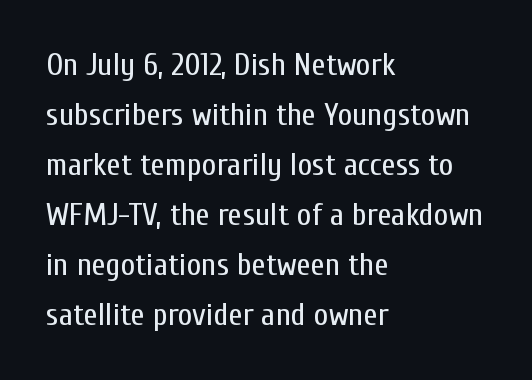
Q: Is the text bold? A: No.
Q: Is the text italic (slanted)? A: No, it is upright.
Q: Is the typeface a serif or a sans-serif typeface? A: Sans-serif.
Q: Is the text underlined? A: No.
Q: How is the paragraph aligned? A: Left-aligned.
Q: Is the spacing between letters normal or unusually wide? A: Normal.
Q: Is the spacing between lines tight, normal or loose? A: Normal.
Q: Width (condensed, normal, or wide)? A: Condensed.
Q: Stroke contrast? A: Low.
Q: x-height? A: Medium.
Q: Monospaced? A: No.
